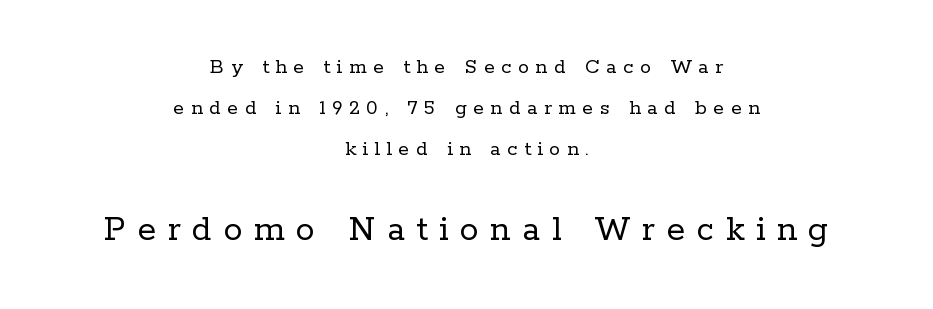
The image shows 38 px regular-weight serif type, upright; set centered, line spacing 1.86x, unusually wide letter spacing (+0.3 em), not underlined; the second (bottom) block is 1.73x larger; low stroke contrast and a medium x-height.
